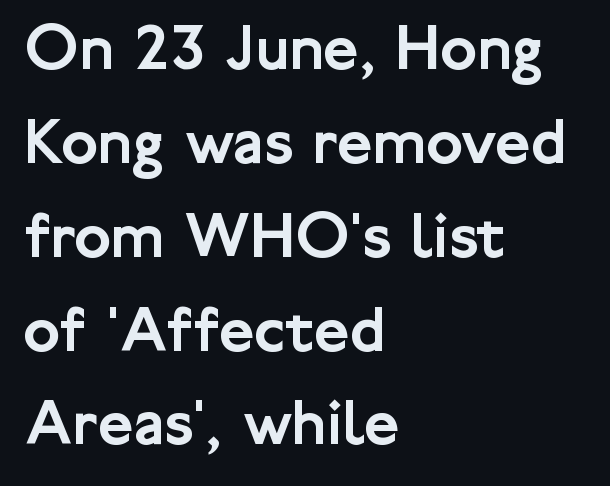
Q: Is the text italic (slanted)? A: No, it is upright.
Q: Is the typeface a serif or a sans-serif typeface? A: Sans-serif.
Q: Is the text underlined? A: No.
Q: How is the paragraph aligned? A: Left-aligned.
Q: Is the spacing between letters normal or unusually wide? A: Normal.
Q: Is the spacing between lines tight, normal or loose? A: Normal.
Q: Width (condensed, normal, or wide)? A: Normal.
Q: Stroke contrast? A: Low.
Q: x-height? A: Medium.
Q: Monospaced? A: No.
